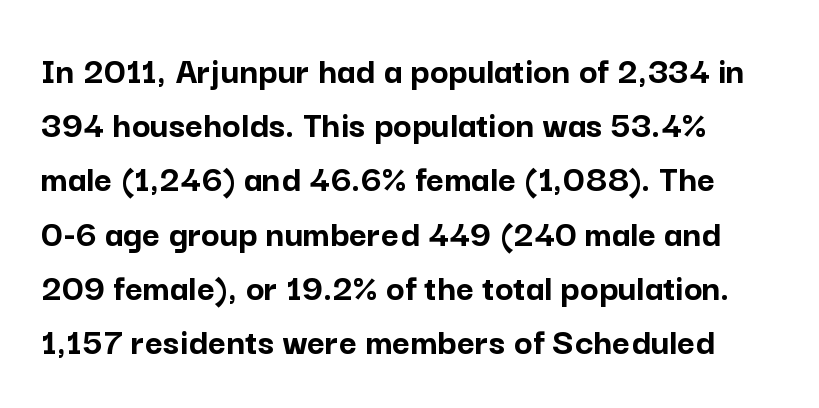
{"serif": "no", "italic": "no", "bold": "yes", "weight": "semibold", "width": "normal", "stroke_contrast": "low", "x_height": "medium", "monospaced": "no", "underline": "no", "line_spacing": "normal", "line_spacing_ratio": 1.39, "letter_spacing": "normal", "letter_spacing_em": 0.0, "glyph_px": 39}
